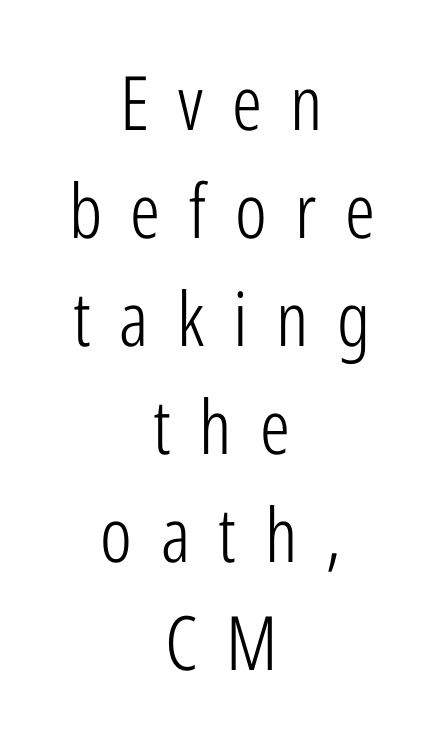
The tracking jumps out immediately: characters are airy and widely separated. If you folded the block vertically in half, each line would mirror itself in length. Character widths vary here, with narrow letters taking less room than wide ones. Does the type have serifs? No, each stem ends abruptly. Evenly set lines give the paragraph a standard silhouette. Rendered with straight, roman letterforms.
